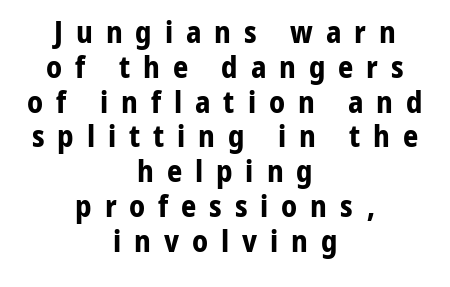
Bare-footed words on every line. The letters carry no serifs — their stems end cleanly without finishing strokes. The rag falls on both sides of this text block equally. Spacing verdict: proportional, widths tailored to each character. Summary of weight: heavy, a full bold.
